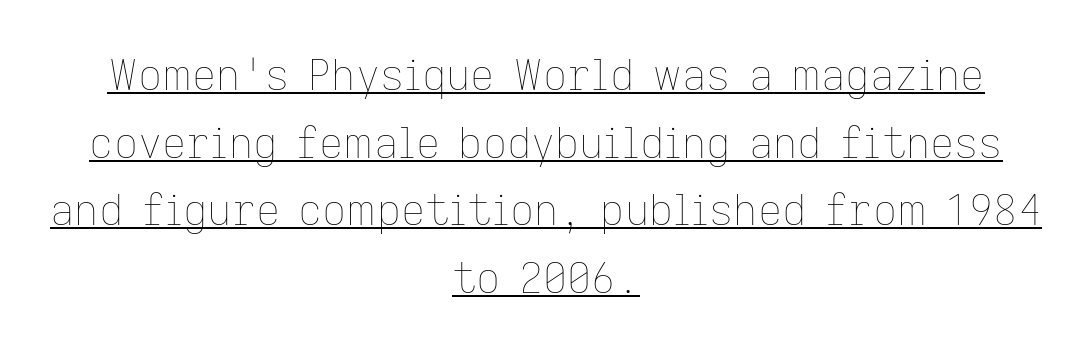
The image shows 42 px thin type, upright; set centered, normal line spacing (1.61x), normal letter spacing, underlined; low stroke contrast and a medium x-height.
